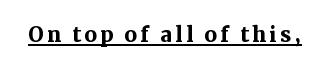
Q: Is the text bold? A: Yes.
Q: Is the text italic (slanted)? A: No, it is upright.
Q: Is the typeface a serif or a sans-serif typeface? A: Serif.
Q: Is the text underlined? A: Yes.
Q: Width (condensed, normal, or wide)? A: Normal.
Q: Stroke contrast? A: Medium.
Q: x-height? A: Medium.
Q: Monospaced? A: No.
